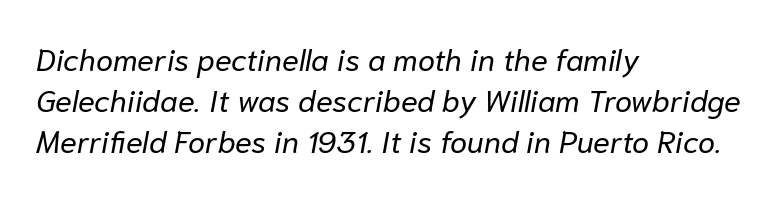
Q: Is the text bold? A: No.
Q: Is the text italic (slanted)? A: Yes, it leans right by about 10 degrees.
Q: Is the text underlined? A: No.
Q: How is the paragraph aligned? A: Left-aligned.
Q: Is the spacing between letters normal or unusually wide? A: Normal.
Q: Is the spacing between lines tight, normal or loose? A: Normal.
Q: Width (condensed, normal, or wide)? A: Normal.
Q: Stroke contrast? A: Low.
Q: x-height? A: Medium.
Q: Monospaced? A: No.
